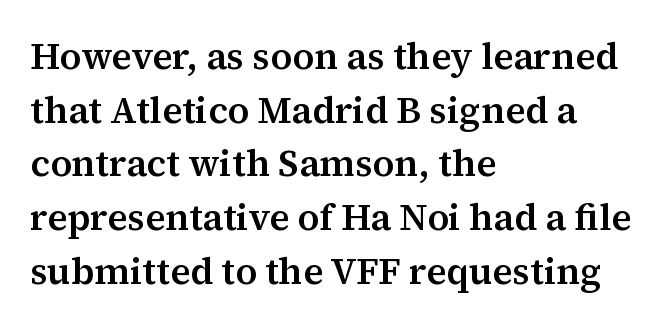
The image shows 37 px serif type, upright; set left-aligned, normal line spacing (1.45x), normal letter spacing, not underlined; medium stroke contrast and a medium x-height.
